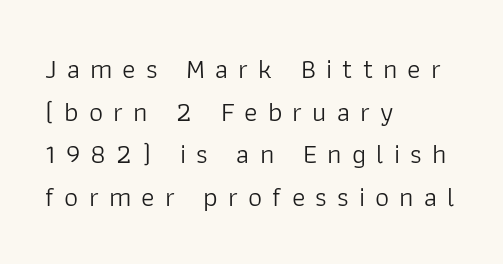
{"serif": "no", "italic": "no", "bold": "no", "weight": "light", "width": "normal", "stroke_contrast": "low", "x_height": "medium", "monospaced": "no", "underline": "no", "align": "left", "line_spacing": "normal", "line_spacing_ratio": 1.52, "letter_spacing": "wide", "letter_spacing_em": 0.36, "glyph_px": 28}
